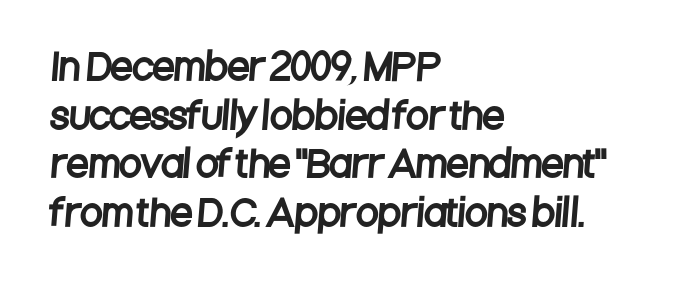
The image shows 36 px condensed sans-serif type; set left-aligned, normal line spacing (1.35x), normal letter spacing, not underlined; low stroke contrast and a large x-height.
